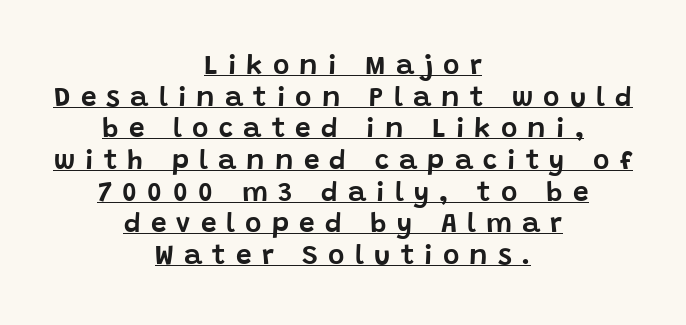
Q: Is the text italic (slanted)? A: No, it is upright.
Q: Is the typeface a serif or a sans-serif typeface? A: Sans-serif.
Q: Is the text underlined? A: Yes.
Q: How is the paragraph aligned? A: Centered.
Q: Is the spacing between letters normal or unusually wide? A: Unusually wide.
Q: Is the spacing between lines tight, normal or loose? A: Tight.
Q: Width (condensed, normal, or wide)? A: Normal.
Q: Stroke contrast? A: Low.
Q: x-height? A: Large.
Q: Monospaced? A: No.
